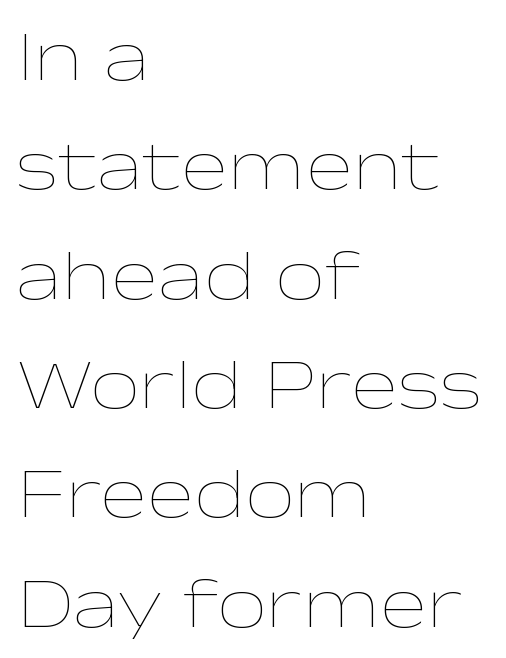
Q: Is the text bold? A: No.
Q: Is the text italic (slanted)? A: No, it is upright.
Q: Is the text underlined? A: No.
Q: How is the paragraph aligned? A: Left-aligned.
Q: Is the spacing between letters normal or unusually wide? A: Normal.
Q: Is the spacing between lines tight, normal or loose? A: Normal.
Q: Width (condensed, normal, or wide)? A: Wide.
Q: Stroke contrast? A: Low.
Q: x-height? A: Medium.
Q: Monospaced? A: No.
